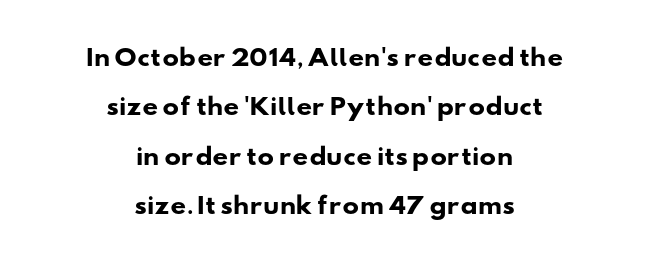
The typesetter chose a symmetrical, centered arrangement here. The area under the type is left untouched. A dark, heavy texture on the line: the type is bold. In terms of leading, this rendering errs on the spacious side. How are the letters spaced? Ordinarily, with no added tracking.
